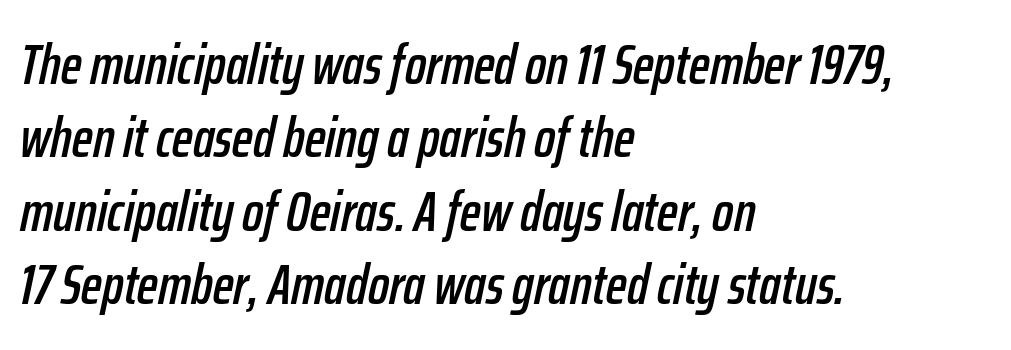
Q: Is the text italic (slanted)? A: Yes, it leans right by about 12 degrees.
Q: Is the text underlined? A: No.
Q: How is the paragraph aligned? A: Left-aligned.
Q: Is the spacing between letters normal or unusually wide? A: Normal.
Q: Is the spacing between lines tight, normal or loose? A: Normal.
Q: Width (condensed, normal, or wide)? A: Condensed.
Q: Stroke contrast? A: Low.
Q: x-height? A: Medium.
Q: Monospaced? A: No.
